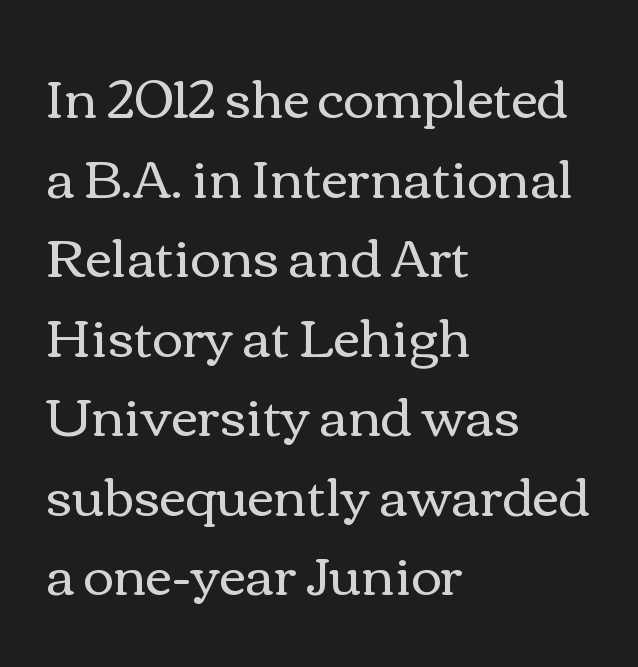
{"italic": "no", "bold": "no", "weight": "regular", "width": "wide", "x_height": "medium", "monospaced": "no", "underline": "no", "align": "left", "line_spacing": "normal", "line_spacing_ratio": 1.53, "letter_spacing": "normal", "letter_spacing_em": 0.0, "glyph_px": 52}
